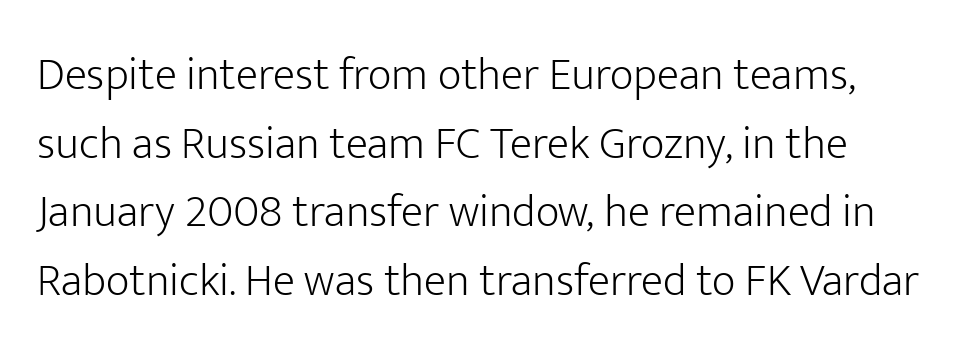
{"serif": "no", "italic": "no", "bold": "no", "weight": "light", "width": "normal", "stroke_contrast": "low", "x_height": "medium", "monospaced": "no", "underline": "no", "line_spacing": "normal", "line_spacing_ratio": 1.49, "letter_spacing": "normal", "letter_spacing_em": 0.0, "glyph_px": 46}
